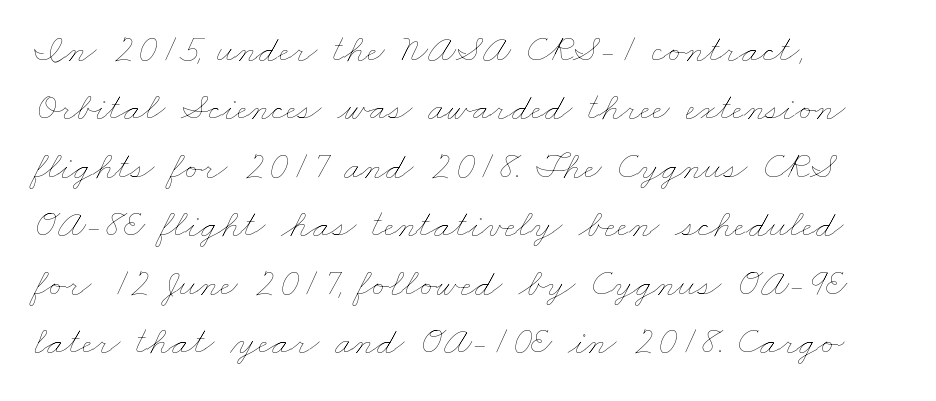
Q: Is the text bold? A: No.
Q: Is the text underlined? A: No.
Q: How is the paragraph aligned? A: Left-aligned.
Q: Is the spacing between letters normal or unusually wide? A: Normal.
Q: Is the spacing between lines tight, normal or loose? A: Normal.
Q: Width (condensed, normal, or wide)? A: Wide.
Q: Stroke contrast? A: Low.
Q: x-height? A: Small.
Q: Monospaced? A: No.
